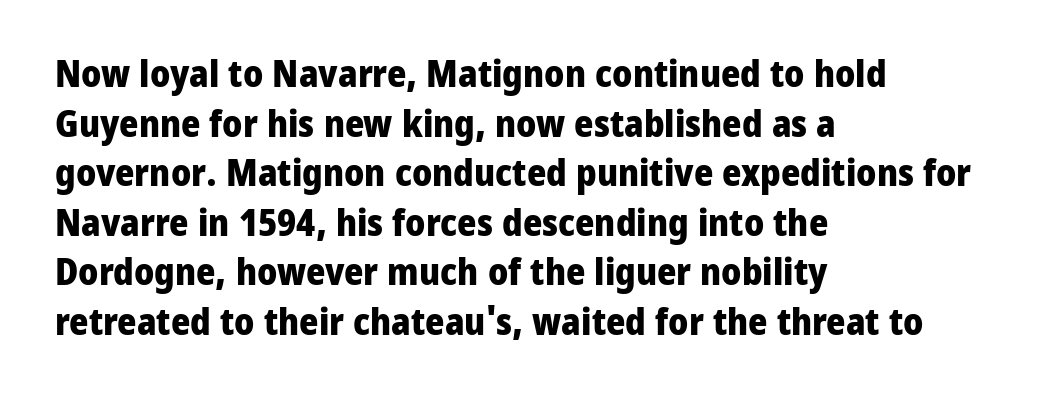
Q: Is the text bold? A: Yes.
Q: Is the text italic (slanted)? A: No, it is upright.
Q: Is the typeface a serif or a sans-serif typeface? A: Sans-serif.
Q: Is the text underlined? A: No.
Q: How is the paragraph aligned? A: Left-aligned.
Q: Is the spacing between letters normal or unusually wide? A: Normal.
Q: Is the spacing between lines tight, normal or loose? A: Normal.
Q: Width (condensed, normal, or wide)? A: Normal.
Q: Stroke contrast? A: Low.
Q: x-height? A: Medium.
Q: Monospaced? A: No.
